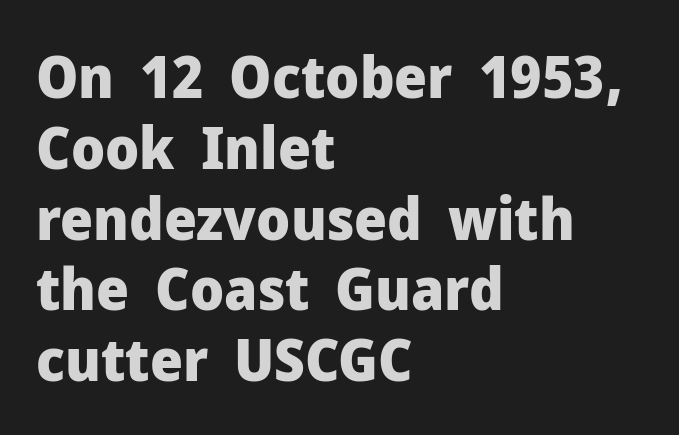
Bare-footed words on every line. Letterform terminals end flat and unadorned throughout the passage. Reading down the block, your eye returns to a fixed left position each line. These lines keep a tight, regular rhythm from letter to letter.
